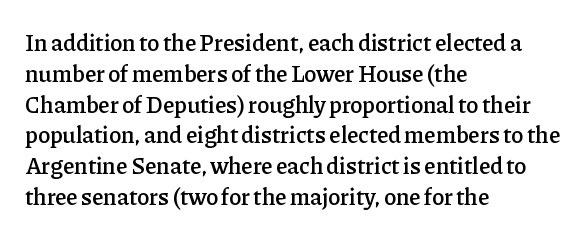
Whoever set this chose a conventional vertical rhythm. There is no visible air inserted between adjacent glyphs. Where is the straight margin? On the left. Type without underlining. The specimen reads as upright at a glance. The typesetting leans somewhat heavy: a semibold.
